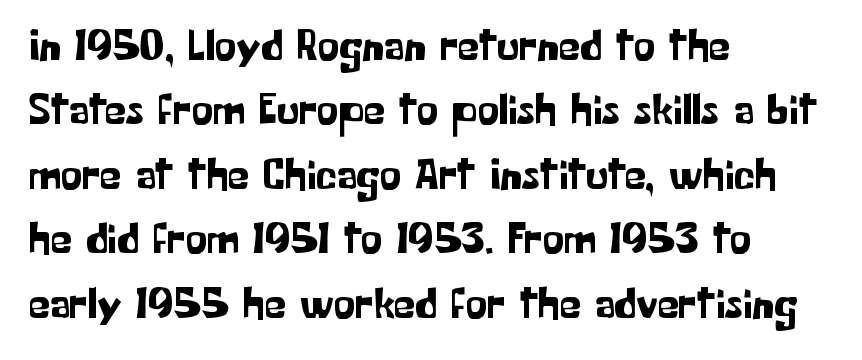
The image shows 43 px sans-serif type, upright; set left-aligned, normal line spacing (1.5x), normal letter spacing, not underlined; low stroke contrast and a medium x-height.
